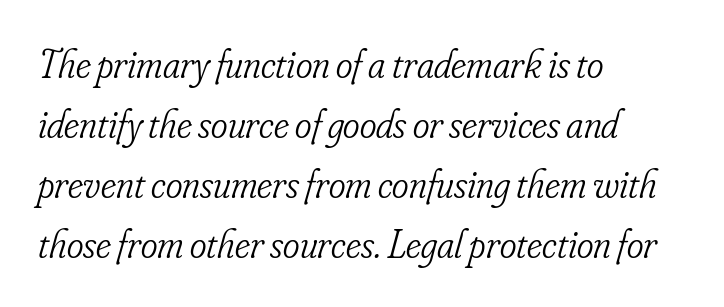
Varying glyph widths throughout — classic text-font behaviour. A clean baseline with only descenders dipping below it. The letters sit at their default tracking, neither squeezed nor spread. Horizontal bands of white between lines are of average thickness. The passage is arranged the way most books set body copy — flush left.
